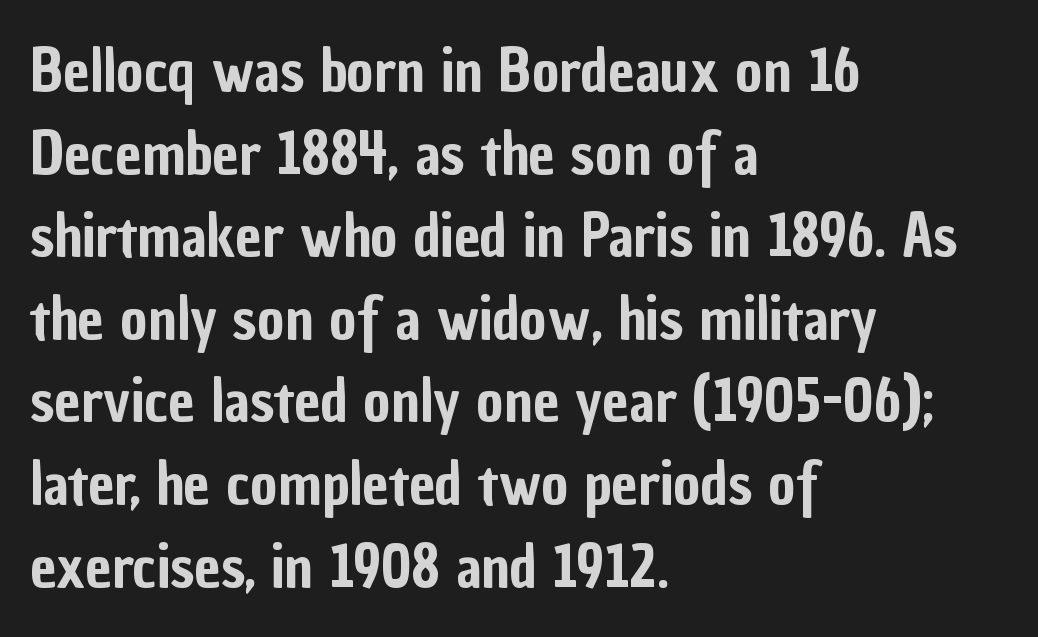
{"serif": "no", "italic": "no", "width": "condensed", "stroke_contrast": "low", "x_height": "medium", "monospaced": "no", "underline": "no", "align": "left", "line_spacing": "normal", "line_spacing_ratio": 1.4, "letter_spacing": "normal", "letter_spacing_em": 0.0, "glyph_px": 59}
